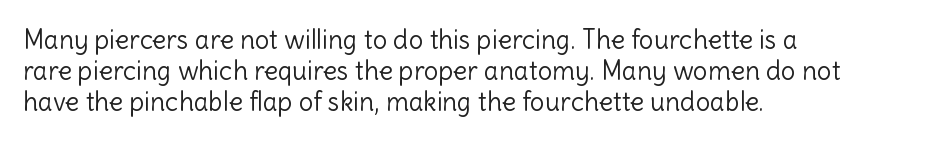
{"italic": "no", "bold": "no", "underline": "no", "align": "left", "line_spacing_ratio": 1.2, "letter_spacing": "normal", "letter_spacing_em": 0.0, "glyph_px": 26}
